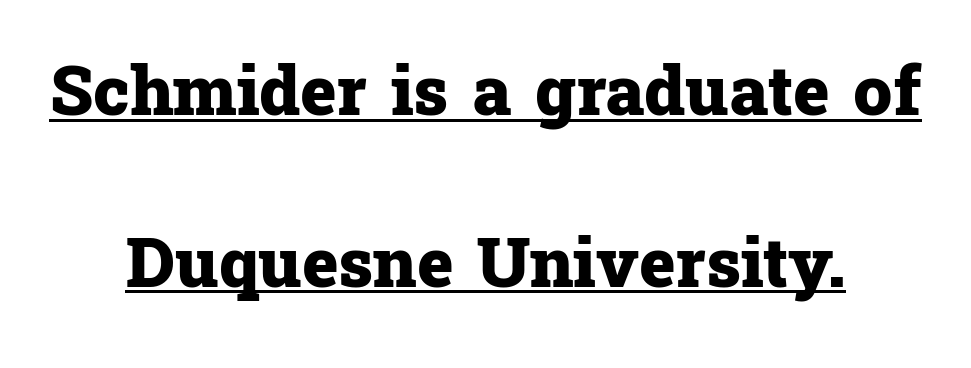
{"serif": "yes", "italic": "no", "bold": "yes", "weight": "heavy", "width": "normal", "stroke_contrast": "low", "x_height": "medium", "monospaced": "no", "underline": "yes", "align": "center", "line_spacing": "loose", "line_spacing_ratio": 2.49, "letter_spacing": "normal", "letter_spacing_em": 0.0, "glyph_px": 69}
